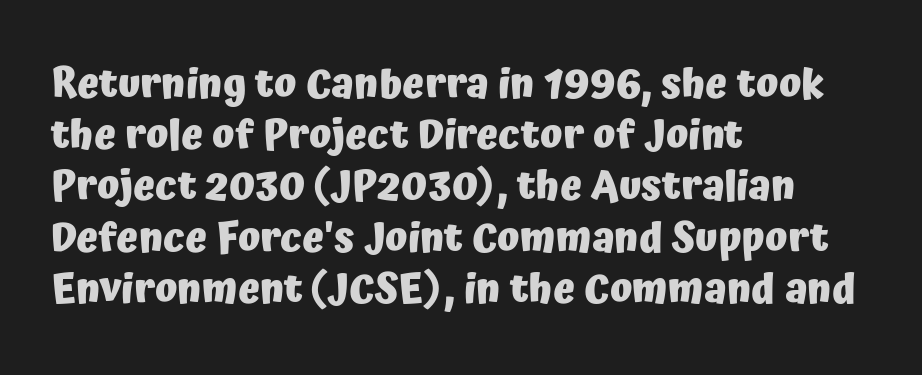
Q: Is the text bold? A: Yes.
Q: Is the text italic (slanted)? A: No, it is upright.
Q: Is the typeface a serif or a sans-serif typeface? A: Sans-serif.
Q: Is the text underlined? A: No.
Q: How is the paragraph aligned? A: Left-aligned.
Q: Is the spacing between letters normal or unusually wide? A: Normal.
Q: Is the spacing between lines tight, normal or loose? A: Normal.
Q: Width (condensed, normal, or wide)? A: Normal.
Q: Stroke contrast? A: Low.
Q: x-height? A: Medium.
Q: Monospaced? A: No.
